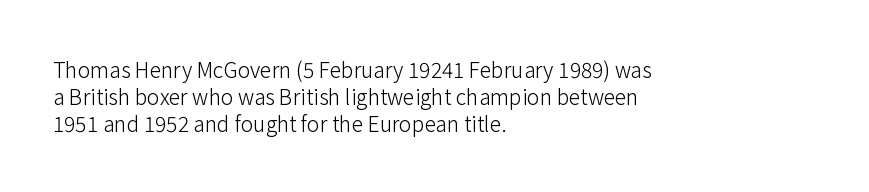
Q: Is the text bold? A: No.
Q: Is the text italic (slanted)? A: No, it is upright.
Q: Is the text underlined? A: No.
Q: How is the paragraph aligned? A: Left-aligned.
Q: Is the spacing between letters normal or unusually wide? A: Normal.
Q: Is the spacing between lines tight, normal or loose? A: Normal.
